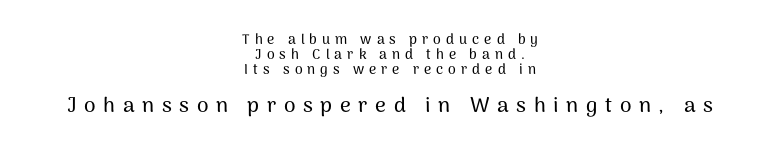
The image shows 21 px text type, upright; set centered, tight line spacing (1.06x), unusually wide letter spacing (+0.36 em), not underlined; the second (bottom) block is 1.5x larger.
